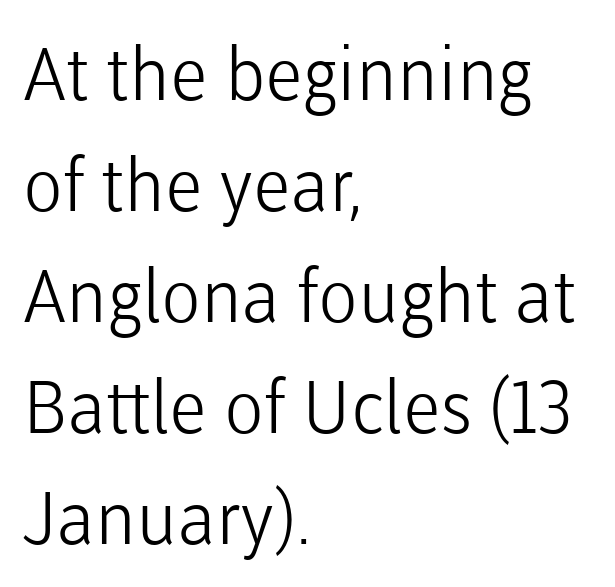
The image shows 73 px light sans-serif type, upright; set left-aligned, normal line spacing (1.52x), normal letter spacing, not underlined; low stroke contrast and a medium x-height.
